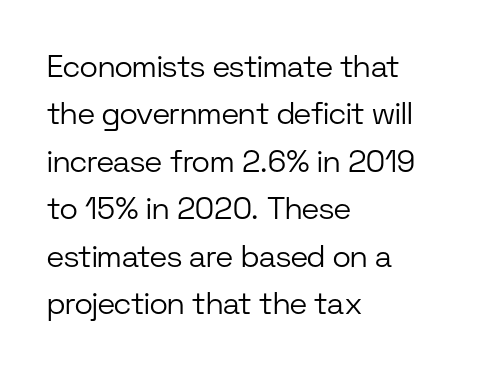
Q: Is the text bold? A: No.
Q: Is the text italic (slanted)? A: No, it is upright.
Q: Is the typeface a serif or a sans-serif typeface? A: Sans-serif.
Q: Is the text underlined? A: No.
Q: How is the paragraph aligned? A: Left-aligned.
Q: Is the spacing between letters normal or unusually wide? A: Normal.
Q: Is the spacing between lines tight, normal or loose? A: Normal.
Q: Width (condensed, normal, or wide)? A: Normal.
Q: Stroke contrast? A: Low.
Q: x-height? A: Medium.
Q: Monospaced? A: No.
